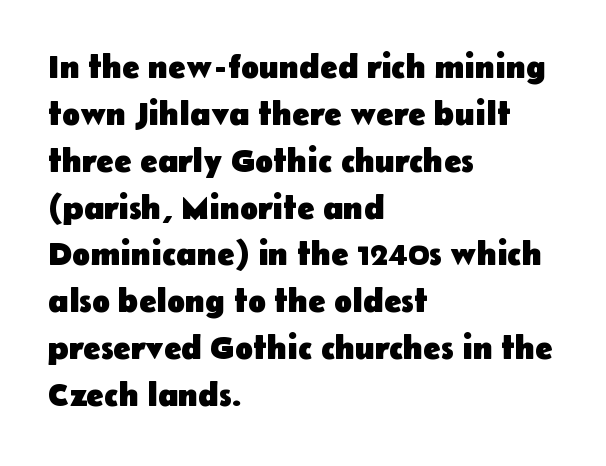
This sample uses plain, unmodified letter spacing. This rendering features lettering with no underline. The lines sit at an ordinary, default distance from one another. These words are printed bold, with thick strokes throughout. Check where the strokes stop: nothing finishes them off — pure sans.
